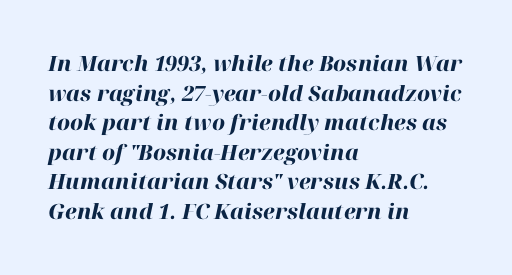
{"italic": "yes", "lean": "right", "slant_degrees": 12, "bold": "yes", "underline": "no", "align": "left", "line_spacing": "normal", "line_spacing_ratio": 1.41, "letter_spacing": "normal", "letter_spacing_em": 0.0, "glyph_px": 21}
